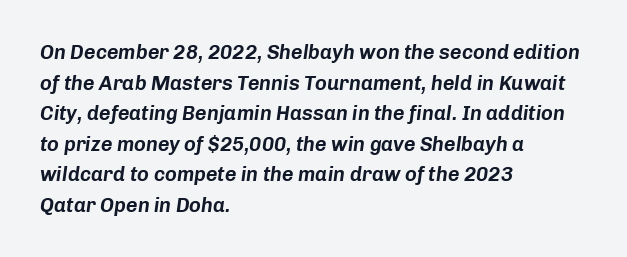
The space beneath each line is pristine and unruled. The line texture is even and compact thanks to regular tracking. In terms of posture, this sample is oblique. Is there much room between lines? A standard amount, neither cramped nor airy. Layout note: lines flush left.
